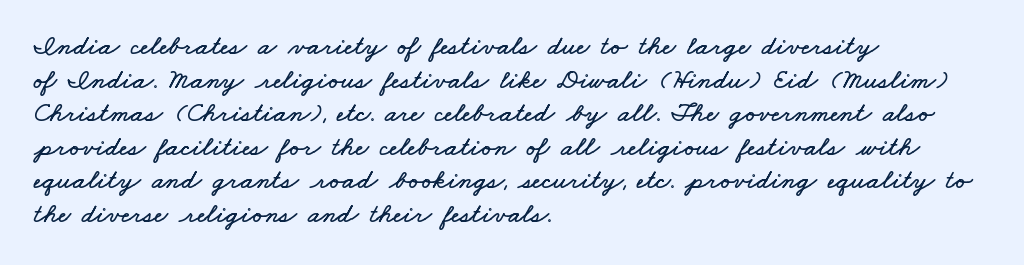
The image shows 28 px wide type; set left-aligned, line spacing 1.2x, normal letter spacing, not underlined; low stroke contrast and a small x-height.
